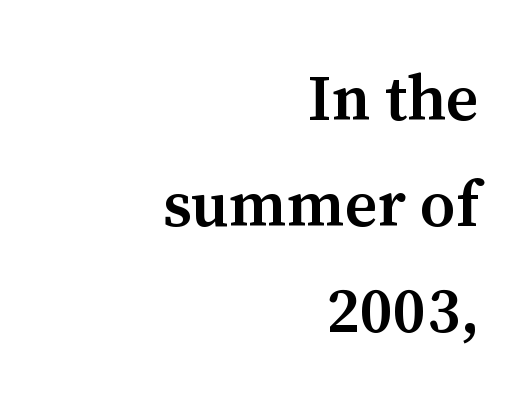
{"serif": "yes", "italic": "no", "bold": "semi", "weight": "semibold", "width": "normal", "stroke_contrast": "medium", "x_height": "medium", "monospaced": "no", "underline": "no", "align": "right", "line_spacing": "normal", "line_spacing_ratio": 1.66, "letter_spacing": "normal", "letter_spacing_em": 0.0, "glyph_px": 64}
